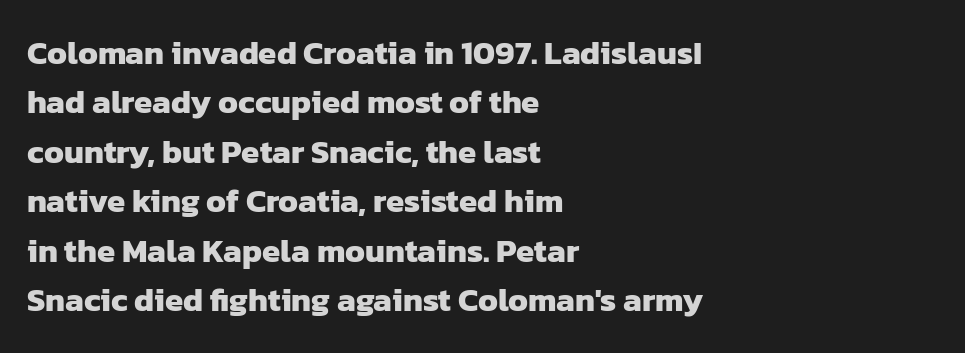
Q: Is the text bold? A: Yes.
Q: Is the typeface a serif or a sans-serif typeface? A: Sans-serif.
Q: Is the text underlined? A: No.
Q: How is the paragraph aligned? A: Left-aligned.
Q: Is the spacing between letters normal or unusually wide? A: Normal.
Q: Is the spacing between lines tight, normal or loose? A: Normal.
Q: Width (condensed, normal, or wide)? A: Normal.
Q: Stroke contrast? A: Low.
Q: x-height? A: Medium.
Q: Monospaced? A: No.
